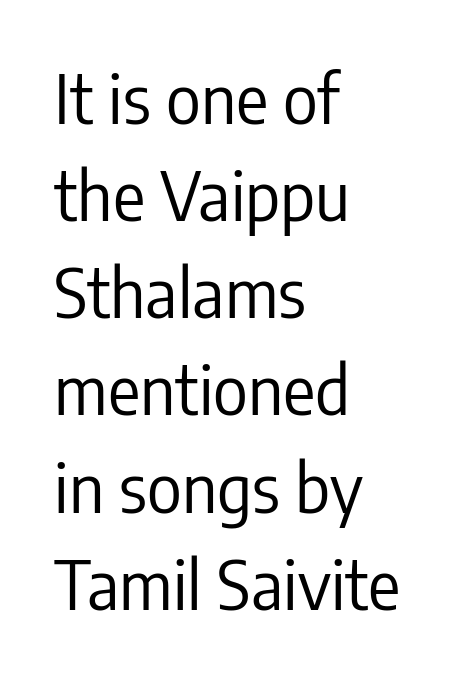
The image shows 67 px regular-weight, condensed sans-serif type, upright; set left-aligned, normal line spacing (1.45x), normal letter spacing, not underlined; low stroke contrast and a medium x-height.
